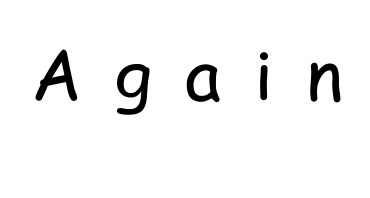
{"serif": "no", "italic": "no", "bold": "no", "weight": "regular", "width": "condensed", "stroke_contrast": "low", "x_height": "medium", "monospaced": "no", "underline": "no", "letter_spacing": "wide", "letter_spacing_em": 0.47, "glyph_px": 70}
